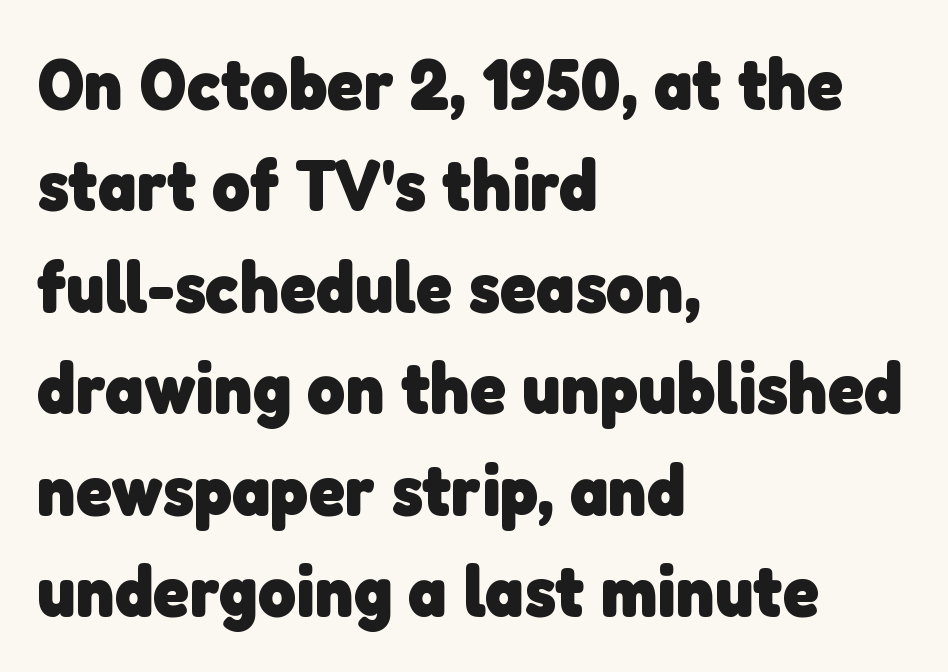
Q: Is the text bold? A: Yes.
Q: Is the typeface a serif or a sans-serif typeface? A: Sans-serif.
Q: Is the text underlined? A: No.
Q: How is the paragraph aligned? A: Left-aligned.
Q: Is the spacing between letters normal or unusually wide? A: Normal.
Q: Is the spacing between lines tight, normal or loose? A: Normal.
Q: Width (condensed, normal, or wide)? A: Normal.
Q: Stroke contrast? A: Low.
Q: x-height? A: Medium.
Q: Monospaced? A: No.
